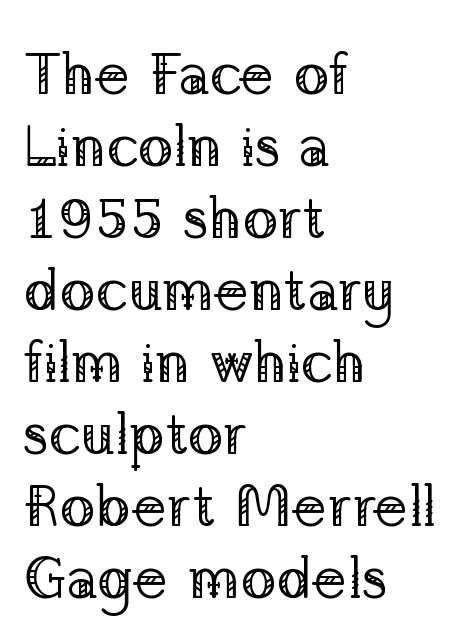
The lines are quadded left. You can tell it's not italic because the verticals are truly vertical. Glyph-to-glyph distance matches everyday printed text. The strokes are not fattened; the text isn't bold. Regarding serifs, this sample has them. The area under the type is left untouched.
